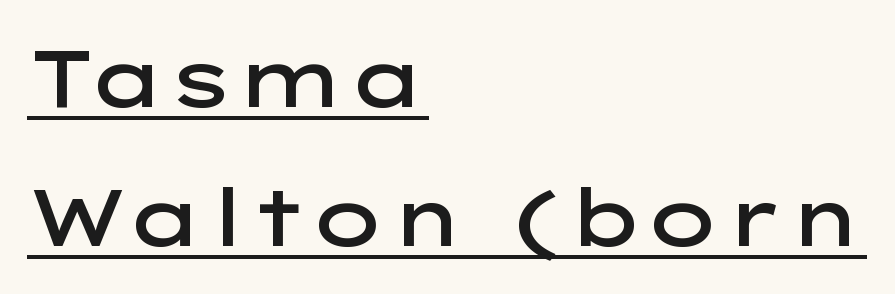
On the weight axis this lands at semibold, roughly 600. This sample uses an upright cut, with every glyph sitting square on the baseline. Each line starts at the same left margin while the right side varies. Type style note: lacks serifs. Does extra space separate the letters? No, they use regular spacing.
